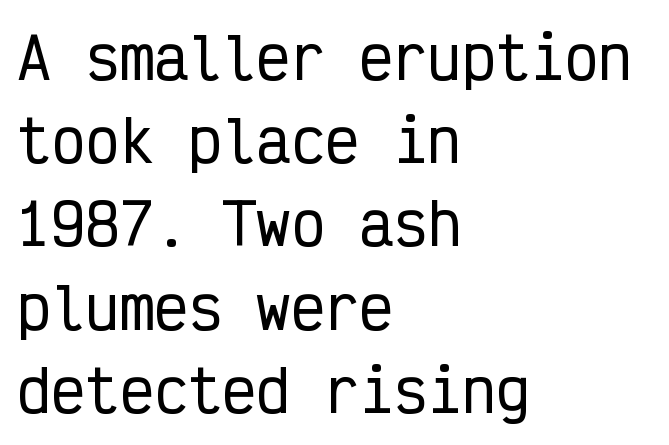
The image shows 57 px condensed sans-serif type, upright, monospaced; set left-aligned, normal line spacing (1.46x), normal letter spacing, not underlined; low stroke contrast and a medium x-height.
